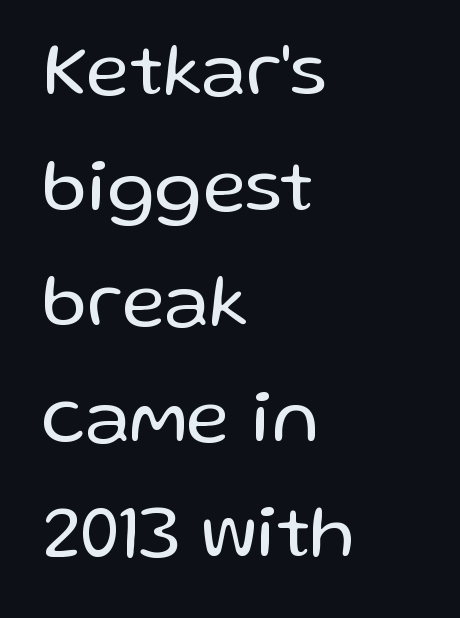
{"serif": "no", "italic": "no", "bold": "no", "weight": "regular", "width": "normal", "stroke_contrast": "low", "x_height": "medium", "monospaced": "no", "underline": "no", "align": "left", "line_spacing": "normal", "line_spacing_ratio": 1.52, "letter_spacing": "normal", "letter_spacing_em": 0.0, "glyph_px": 76}
